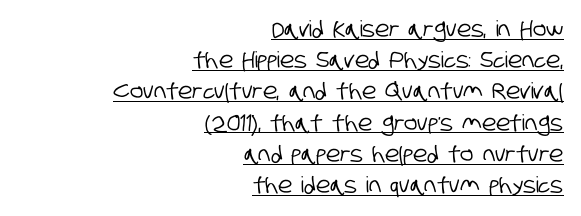
{"underline": "yes", "align": "right", "line_spacing": "normal", "line_spacing_ratio": 1.42, "letter_spacing": "normal", "letter_spacing_em": 0.0, "glyph_px": 22}
